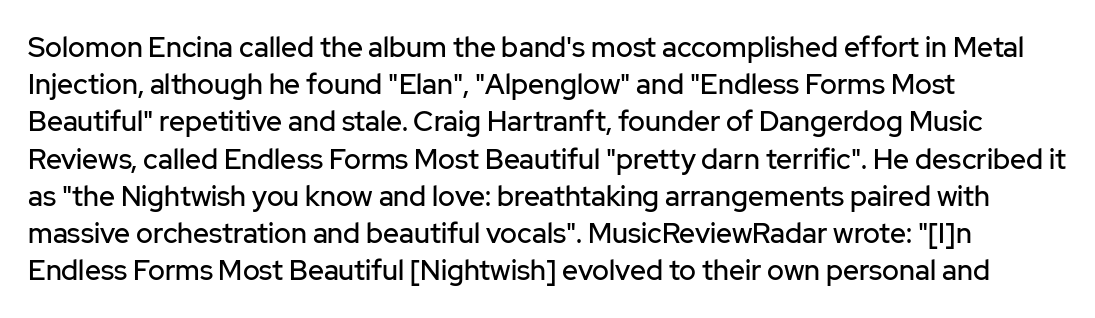
{"serif": "no", "italic": "no", "width": "normal", "stroke_contrast": "low", "x_height": "medium", "monospaced": "no", "underline": "no", "align": "left", "line_spacing": "normal", "line_spacing_ratio": 1.33, "letter_spacing": "normal", "letter_spacing_em": 0.0, "glyph_px": 28}
